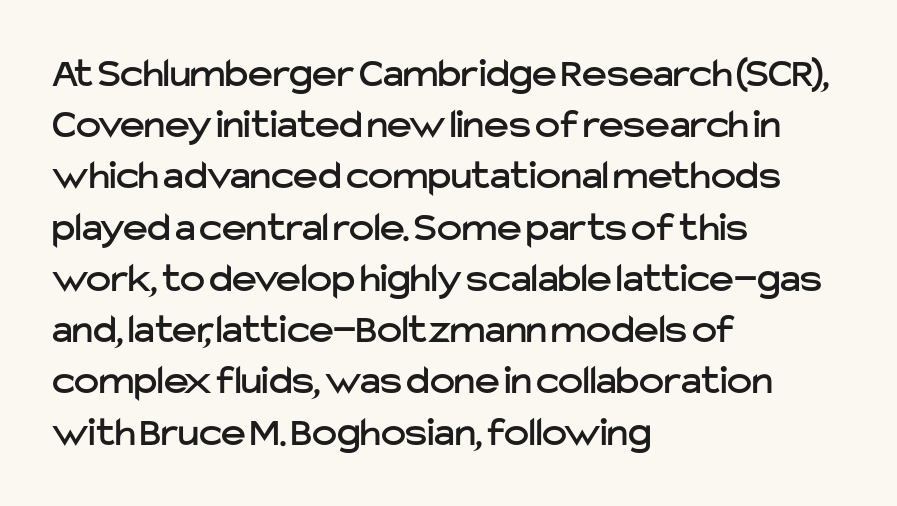
The image shows 42 px sans-serif type, upright; set left-aligned, line spacing 1.22x, normal letter spacing, not underlined; low stroke contrast and a medium x-height.
